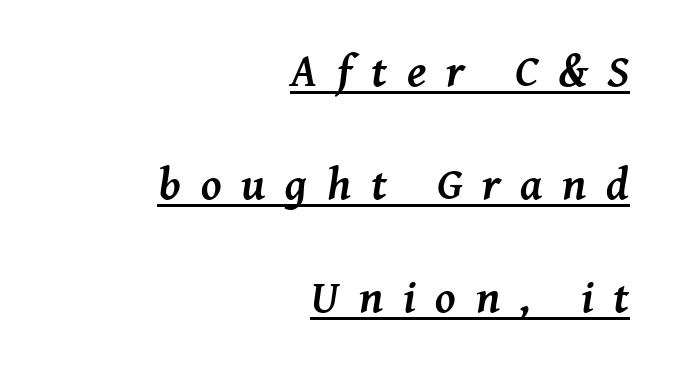
Q: Is the text bold? A: Yes.
Q: Is the text italic (slanted)? A: Yes, it leans right by about 8 degrees.
Q: Is the typeface a serif or a sans-serif typeface? A: Serif.
Q: Is the text underlined? A: Yes.
Q: How is the paragraph aligned? A: Right-aligned.
Q: Is the spacing between letters normal or unusually wide? A: Unusually wide.
Q: Is the spacing between lines tight, normal or loose? A: Loose.
Q: Width (condensed, normal, or wide)? A: Normal.
Q: Stroke contrast? A: Medium.
Q: x-height? A: Medium.
Q: Monospaced? A: No.
